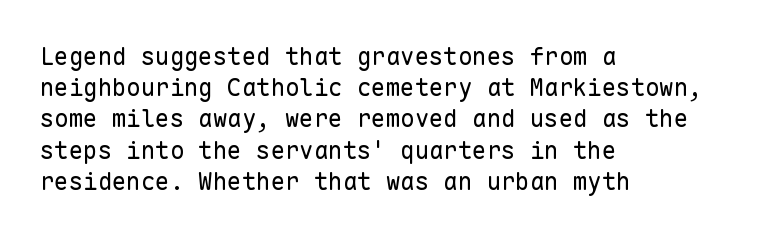
Q: Is the text bold? A: No.
Q: Is the text italic (slanted)? A: No, it is upright.
Q: Is the text underlined? A: No.
Q: How is the paragraph aligned? A: Left-aligned.
Q: Is the spacing between letters normal or unusually wide? A: Normal.
Q: Is the spacing between lines tight, normal or loose? A: Normal.
